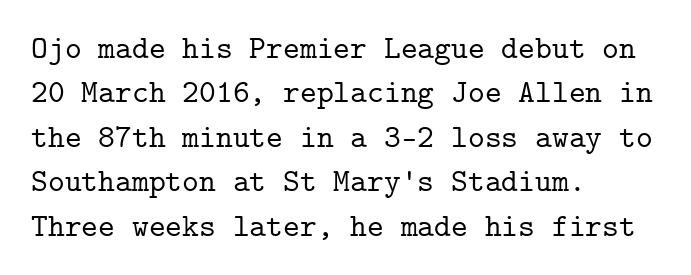
The image shows 32 px serif type, upright, monospaced; set left-aligned, normal line spacing (1.39x), normal letter spacing, not underlined; low stroke contrast and a medium x-height.
